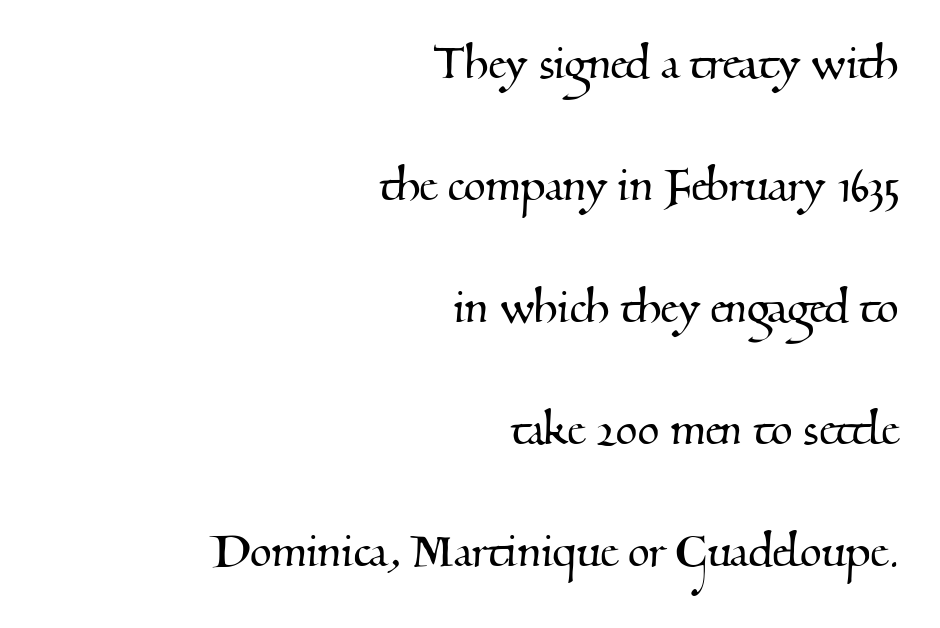
Q: Is the typeface a serif or a sans-serif typeface? A: Serif.
Q: Is the text underlined? A: No.
Q: How is the paragraph aligned? A: Right-aligned.
Q: Is the spacing between letters normal or unusually wide? A: Normal.
Q: Is the spacing between lines tight, normal or loose? A: Loose.
Q: Width (condensed, normal, or wide)? A: Normal.
Q: Stroke contrast? A: Medium.
Q: x-height? A: Small.
Q: Monospaced? A: No.
